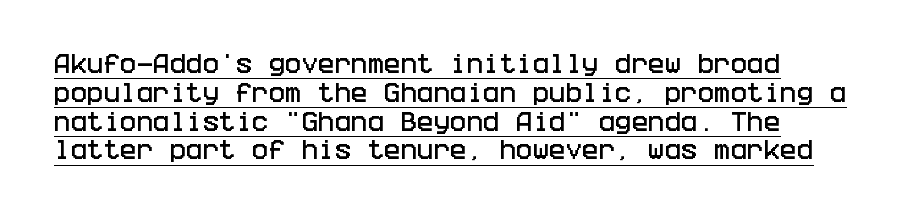
{"italic": "no", "underline": "yes", "line_spacing": "normal", "line_spacing_ratio": 1.31, "letter_spacing": "normal", "letter_spacing_em": 0.0, "glyph_px": 22}
